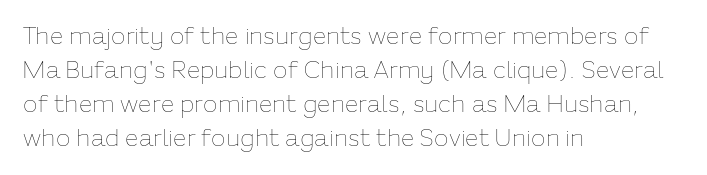
Decoration check: the copy has no underline. Teacher's note: observe the even left margin — that is flush-left alignment. Interline gaps are of average width in this sample. No chunkiness to these letters — they're not bold. These lines were composed using upright roman letters.
